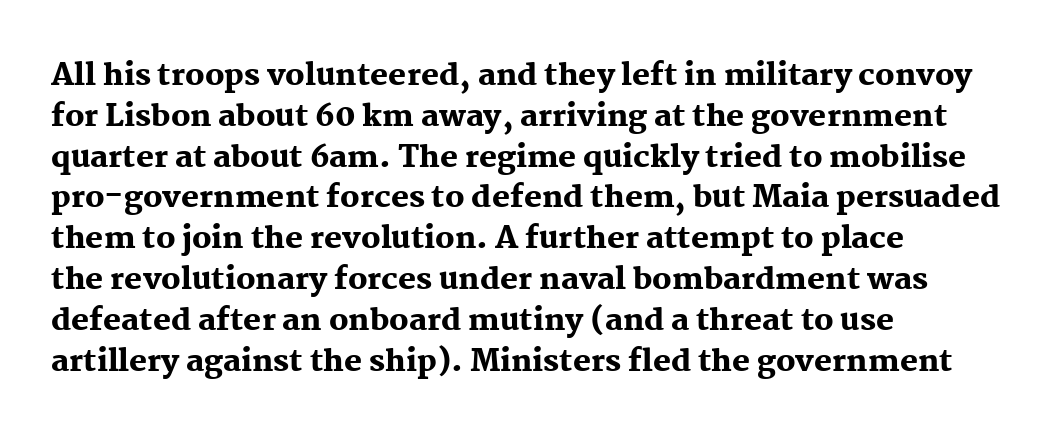
Each letter keeps its own natural width here, so spacing adapts to shape. Stroke terminals: seriffed. The passage shown has conventional tracking throughout. The letters stand straight up with perfectly vertical stems. The letters are bold, with thick, heavy strokes.
